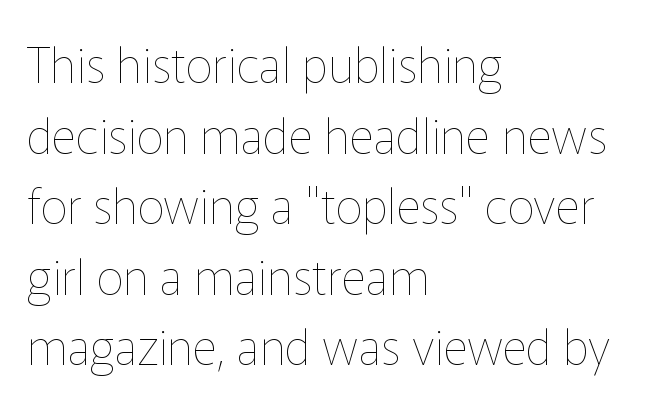
Q: Is the text bold? A: No.
Q: Is the text italic (slanted)? A: No, it is upright.
Q: Is the text underlined? A: No.
Q: How is the paragraph aligned? A: Left-aligned.
Q: Is the spacing between letters normal or unusually wide? A: Normal.
Q: Is the spacing between lines tight, normal or loose? A: Normal.
Q: Width (condensed, normal, or wide)? A: Normal.
Q: Stroke contrast? A: Low.
Q: x-height? A: Medium.
Q: Monospaced? A: No.
